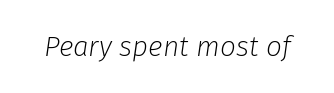
{"italic": "yes", "lean": "right", "slant_degrees": 8, "bold": "no", "weight": "light", "width": "normal", "stroke_contrast": "low", "x_height": "medium", "monospaced": "no", "underline": "no", "letter_spacing": "normal", "letter_spacing_em": 0.0, "glyph_px": 28}
